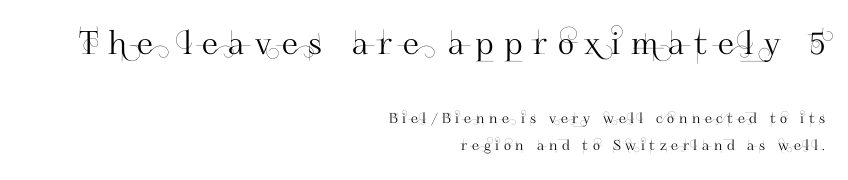
The image shows 32 px sans-serif type, upright; set right-aligned, loose line spacing (1.9x), unusually wide letter spacing (+0.33 em), not underlined; the first (top) block is 2.29x larger; high stroke contrast and a small x-height.
